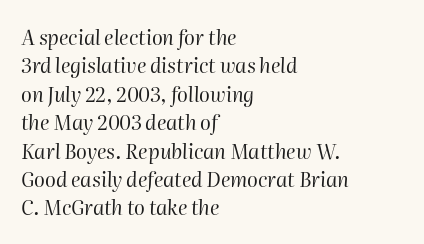
Q: Is the text bold? A: No.
Q: Is the text italic (slanted)? A: Yes, it leans right by about 2 degrees.
Q: Is the text underlined? A: No.
Q: How is the paragraph aligned? A: Left-aligned.
Q: Is the spacing between letters normal or unusually wide? A: Normal.
Q: Is the spacing between lines tight, normal or loose? A: Normal.
